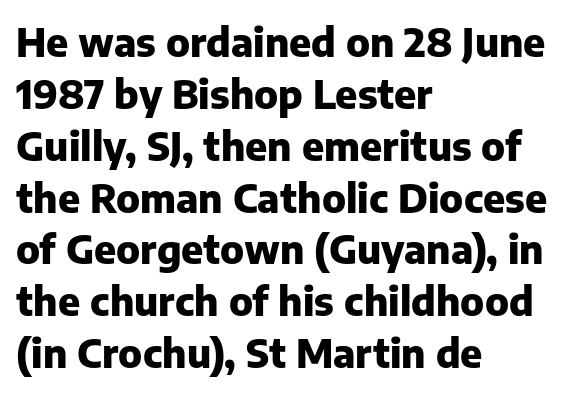
{"serif": "no", "italic": "no", "bold": "yes", "weight": "heavy", "width": "normal", "stroke_contrast": "low", "x_height": "medium", "monospaced": "no", "underline": "no", "align": "left", "line_spacing": "normal", "line_spacing_ratio": 1.33, "letter_spacing": "normal", "letter_spacing_em": 0.0, "glyph_px": 39}
